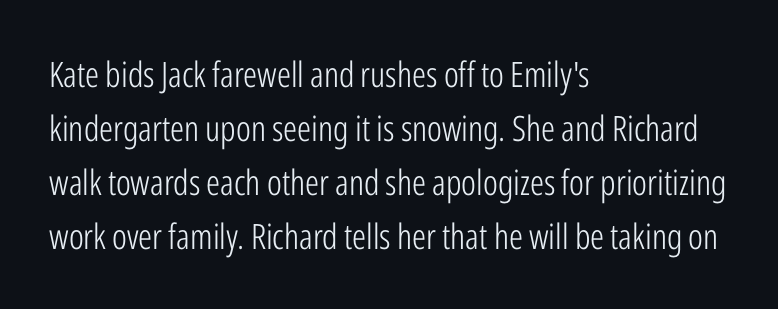
Looks like regular typesetting: each glyph gets only the width it needs. The space directly below the letters is spotless. The line-height multiplier appears to be the usual default. Every row of glyphs begins at an identical x-position on the left.
